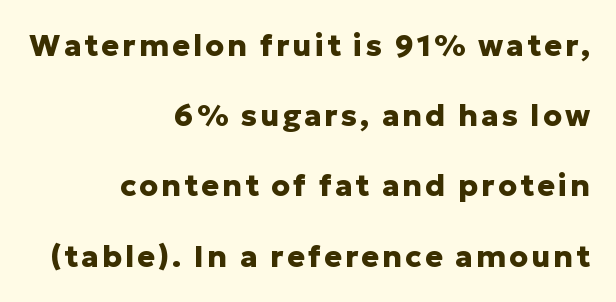
{"serif": "no", "italic": "no", "bold": "yes", "weight": "heavy", "width": "normal", "stroke_contrast": "low", "x_height": "medium", "monospaced": "no", "underline": "no", "align": "right", "line_spacing": "loose", "line_spacing_ratio": 2.34, "glyph_px": 30}
